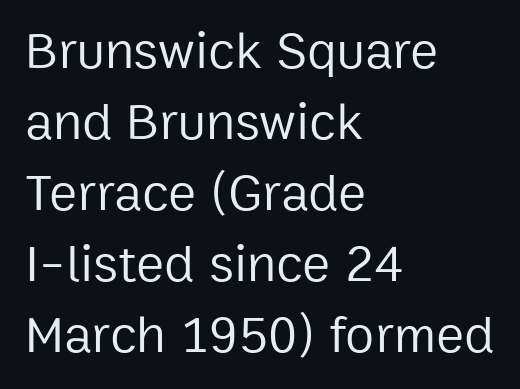
{"serif": "no", "italic": "no", "bold": "no", "weight": "regular", "width": "normal", "stroke_contrast": "low", "x_height": "medium", "monospaced": "no", "underline": "no", "align": "left", "line_spacing": "normal", "line_spacing_ratio": 1.34, "letter_spacing": "normal", "letter_spacing_em": 0.0, "glyph_px": 53}
